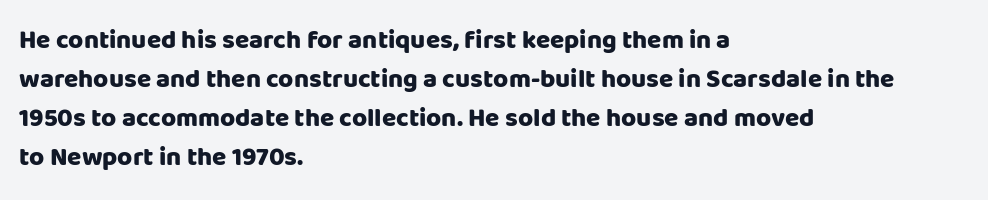
{"italic": "no", "bold": "yes", "underline": "no", "align": "left", "line_spacing": "normal", "line_spacing_ratio": 1.5, "letter_spacing": "normal", "letter_spacing_em": 0.0, "glyph_px": 26}
